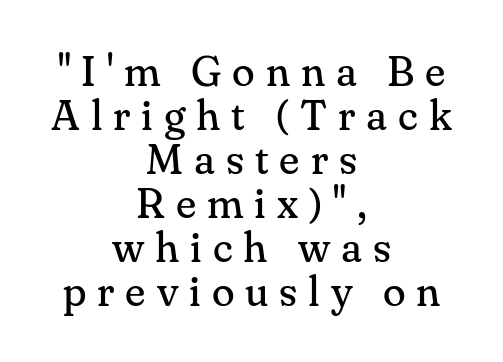
Observe the wide spacing: letters keep a clear distance from each other. Quick note: interline space is minimal. Any mark beneath the type? The region is blank. This reads as an unemphasized weight, regular at the heaviest. Each letter's strokes conclude with small projecting serifs. The letters stand upright; this is a roman face.
